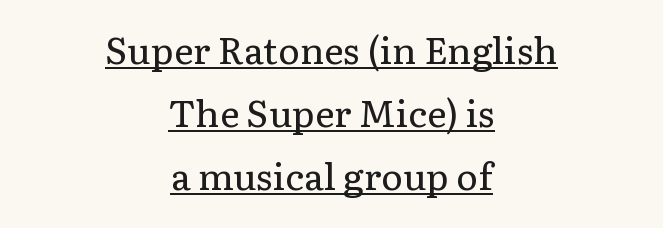
Q: Is the text bold? A: No.
Q: Is the text italic (slanted)? A: No, it is upright.
Q: Is the typeface a serif or a sans-serif typeface? A: Serif.
Q: Is the text underlined? A: Yes.
Q: How is the paragraph aligned? A: Centered.
Q: Is the spacing between letters normal or unusually wide? A: Normal.
Q: Is the spacing between lines tight, normal or loose? A: Normal.
Q: Width (condensed, normal, or wide)? A: Normal.
Q: Stroke contrast? A: Low.
Q: x-height? A: Medium.
Q: Monospaced? A: No.
